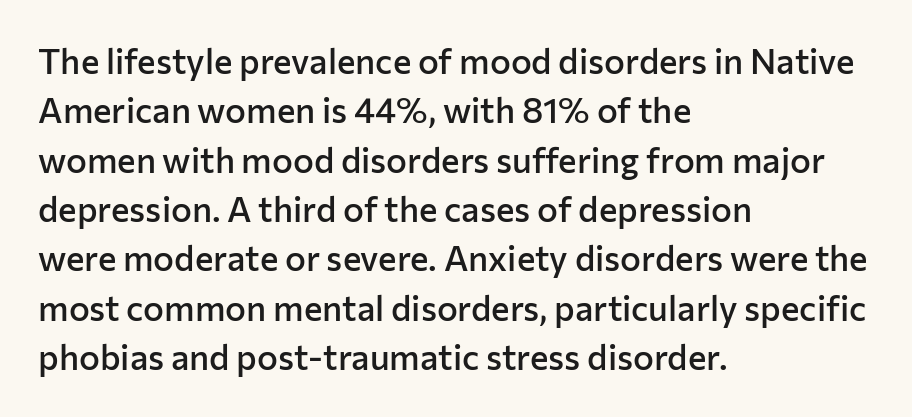
{"serif": "no", "italic": "no", "bold": "semi", "weight": "semibold", "width": "normal", "stroke_contrast": "low", "x_height": "medium", "monospaced": "no", "underline": "no", "align": "left", "line_spacing": "normal", "line_spacing_ratio": 1.41, "letter_spacing": "normal", "letter_spacing_em": 0.0, "glyph_px": 35}
